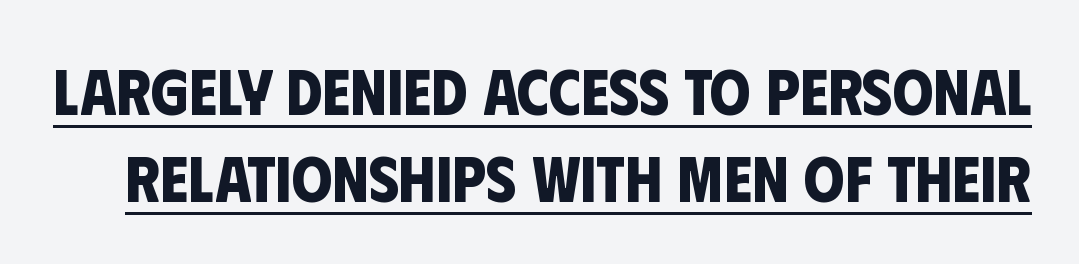
{"serif": "no", "bold": "yes", "weight": "bold", "width": "condensed", "stroke_contrast": "low", "x_height": "large", "monospaced": "no", "underline": "yes", "line_spacing": "normal", "line_spacing_ratio": 1.34, "letter_spacing": "normal", "letter_spacing_em": 0.0, "glyph_px": 65}
